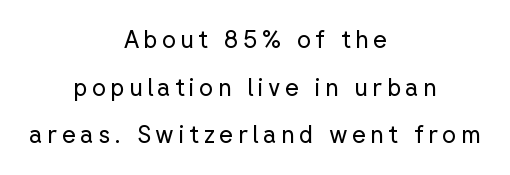
Q: Is the text bold? A: No.
Q: Is the text italic (slanted)? A: No, it is upright.
Q: Is the text underlined? A: No.
Q: How is the paragraph aligned? A: Centered.
Q: Is the spacing between lines tight, normal or loose? A: Loose.
